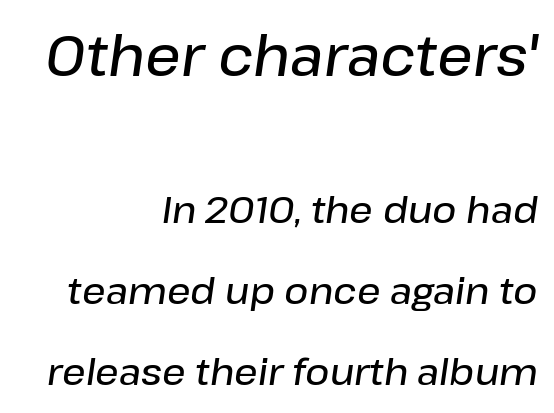
The image shows 56 px semibold type, italic (leaning right); set right-aligned, loose line spacing (2.19x), normal letter spacing, not underlined; the first (top) block is 1.51x larger; low stroke contrast and a medium x-height.
